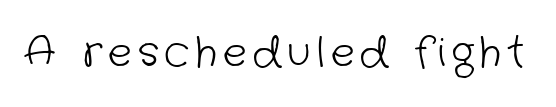
Looks like regular typesetting: each glyph gets only the width it needs. Counters stay open thanks to moderate or lighter strokes. The string is rendered with underlining switched off. Serifs: no, the terminals of the letterforms are clean.
